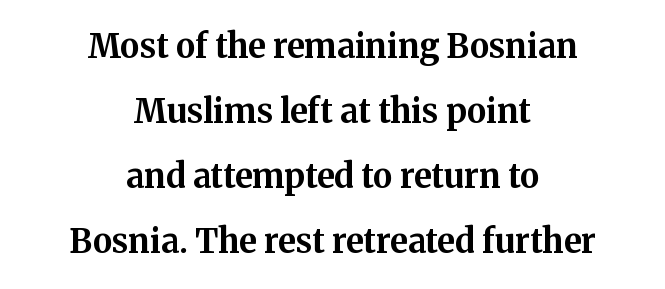
Notice how the passage keeps no hard edge, just a central spine. Proportional: the letters do not fall into vertical columns. Words float on clear page, feet unadorned. Posture: straight, roman, zero tilt. The leading is generous, giving the passage an open texture.
